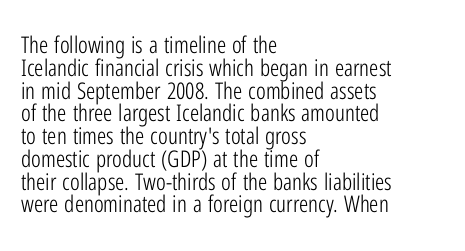
{"italic": "no", "bold": "no", "underline": "no", "align": "left", "line_spacing": "tight", "line_spacing_ratio": 0.99, "letter_spacing": "normal", "letter_spacing_em": 0.0, "glyph_px": 23}
